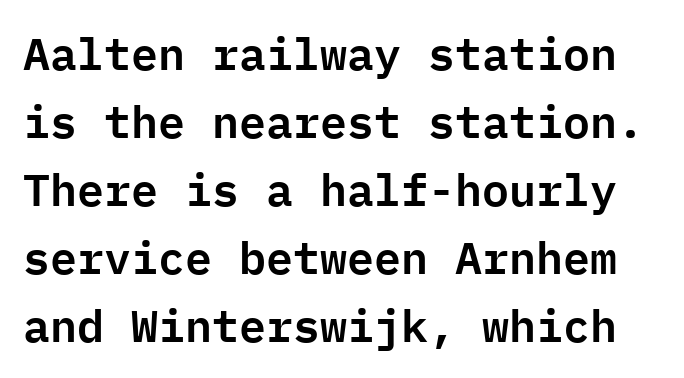
{"serif": "no", "italic": "no", "width": "normal", "stroke_contrast": "low", "x_height": "medium", "monospaced": "yes", "underline": "no", "line_spacing": "normal", "line_spacing_ratio": 1.51, "letter_spacing": "normal", "letter_spacing_em": 0.0, "glyph_px": 45}
